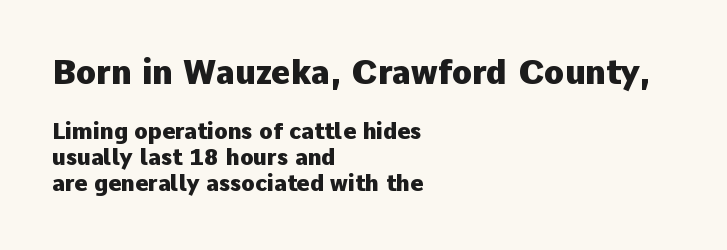
Rule under the text: the space is simply empty. The sample has been set heavy, in full bold. Top chunk: large. Bottom chunk: small. Line beginnings align vertically; line endings do not.
